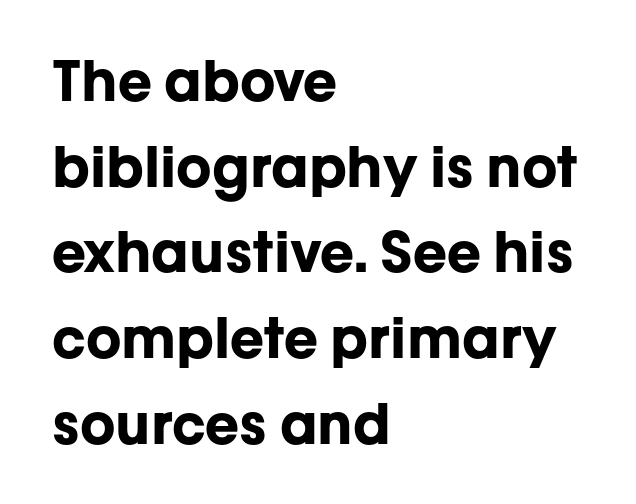
The image shows 56 px bold sans-serif type, upright; set left-aligned, normal line spacing (1.53x), normal letter spacing, not underlined; low stroke contrast and a medium x-height.
